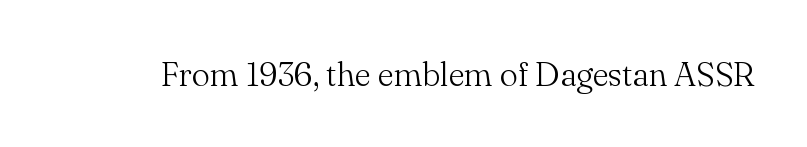
Q: Is the text bold? A: No.
Q: Is the text italic (slanted)? A: No, it is upright.
Q: Is the typeface a serif or a sans-serif typeface? A: Serif.
Q: Is the text underlined? A: No.
Q: Is the spacing between letters normal or unusually wide? A: Normal.
Q: Width (condensed, normal, or wide)? A: Normal.
Q: Stroke contrast? A: Medium.
Q: x-height? A: Small.
Q: Monospaced? A: No.
